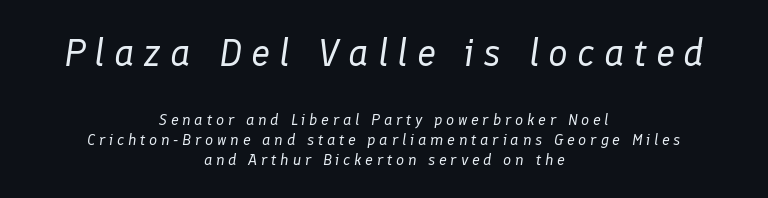
Top chunk: large. Bottom chunk: small. Compared with typical body copy, the letter spacing here is much looser. The rag falls on both sides of this text block equally. Each stroke keeps to a modest, everyday thickness or less. The axis of the letterforms is tilted away from vertical. The rendering uses a moderate line-height, typical for paragraphs.
